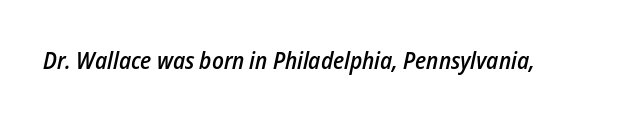
Q: Is the text bold? A: Semi-bold.
Q: Is the text italic (slanted)? A: Yes, it leans right by about 12 degrees.
Q: Is the text underlined? A: No.
Q: Is the spacing between letters normal or unusually wide? A: Normal.
